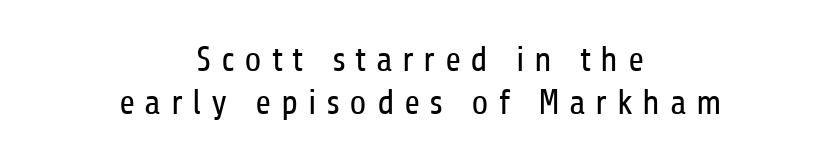
Q: Is the text bold? A: No.
Q: Is the text italic (slanted)? A: No, it is upright.
Q: Is the typeface a serif or a sans-serif typeface? A: Sans-serif.
Q: Is the text underlined? A: No.
Q: How is the paragraph aligned? A: Centered.
Q: Is the spacing between letters normal or unusually wide? A: Unusually wide.
Q: Width (condensed, normal, or wide)? A: Condensed.
Q: Stroke contrast? A: Low.
Q: x-height? A: Medium.
Q: Monospaced? A: No.
